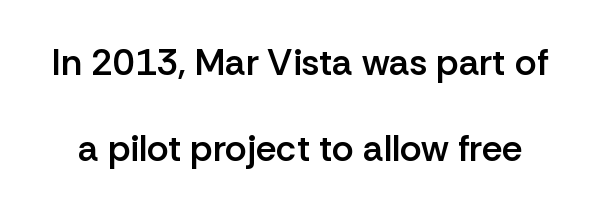
Q: Is the text bold? A: Semi-bold.
Q: Is the text italic (slanted)? A: No, it is upright.
Q: Is the typeface a serif or a sans-serif typeface? A: Sans-serif.
Q: Is the text underlined? A: No.
Q: Is the spacing between letters normal or unusually wide? A: Normal.
Q: Is the spacing between lines tight, normal or loose? A: Loose.
Q: Width (condensed, normal, or wide)? A: Normal.
Q: Stroke contrast? A: Low.
Q: x-height? A: Medium.
Q: Monospaced? A: No.
